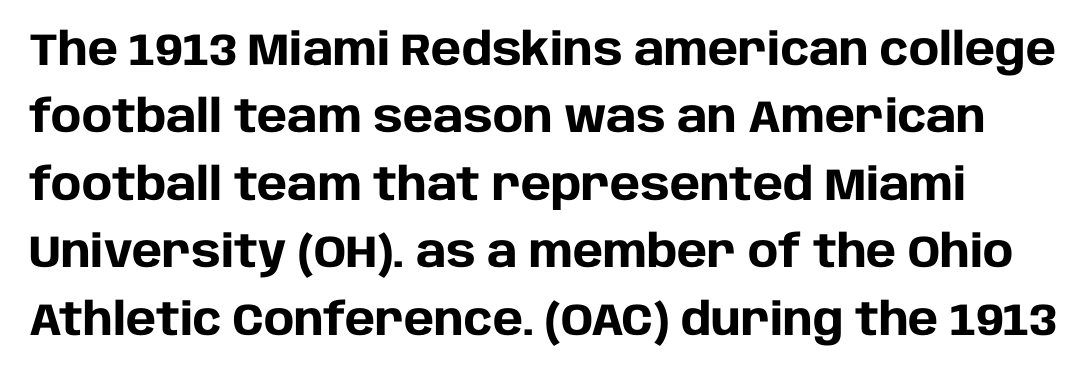
{"serif": "no", "italic": "no", "bold": "yes", "weight": "heavy", "width": "normal", "stroke_contrast": "low", "x_height": "large", "monospaced": "no", "underline": "no", "line_spacing": "normal", "line_spacing_ratio": 1.5, "letter_spacing": "normal", "letter_spacing_em": 0.0, "glyph_px": 45}
